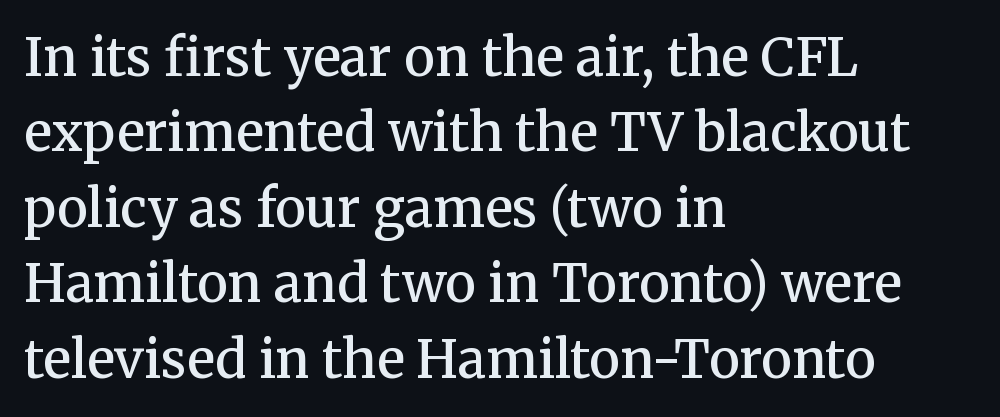
{"serif": "yes", "italic": "no", "bold": "semi", "weight": "semibold", "width": "normal", "stroke_contrast": "medium", "x_height": "medium", "monospaced": "no", "underline": "no", "align": "left", "line_spacing": "normal", "line_spacing_ratio": 1.45, "letter_spacing": "normal", "letter_spacing_em": 0.0, "glyph_px": 52}
